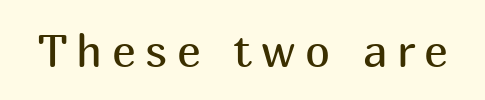
{"serif": "no", "italic": "no", "bold": "no", "weight": "regular", "width": "normal", "stroke_contrast": "medium", "x_height": "medium", "monospaced": "no", "underline": "no", "letter_spacing": "wide", "letter_spacing_em": 0.21, "glyph_px": 45}
